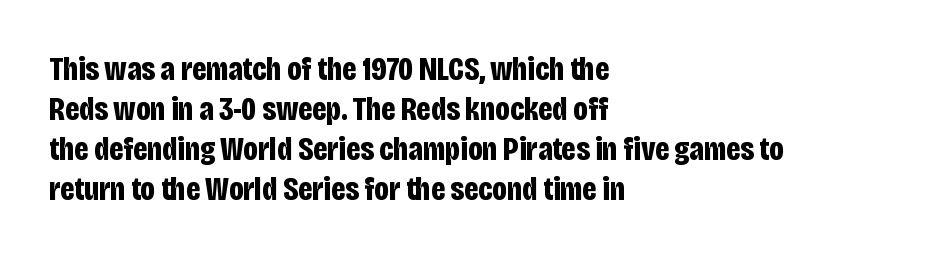
Q: Is the text bold? A: Yes.
Q: Is the text italic (slanted)? A: No, it is upright.
Q: Is the typeface a serif or a sans-serif typeface? A: Sans-serif.
Q: Is the text underlined? A: No.
Q: How is the paragraph aligned? A: Left-aligned.
Q: Is the spacing between letters normal or unusually wide? A: Normal.
Q: Width (condensed, normal, or wide)? A: Condensed.
Q: Stroke contrast? A: Low.
Q: x-height? A: Large.
Q: Monospaced? A: No.
